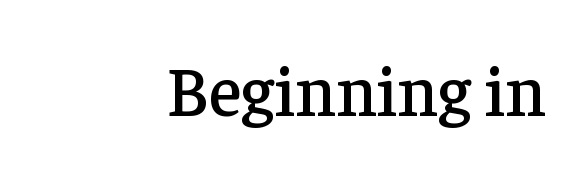
The image shows 70 px serif type, upright; set normal letter spacing, not underlined; low stroke contrast and a medium x-height.
